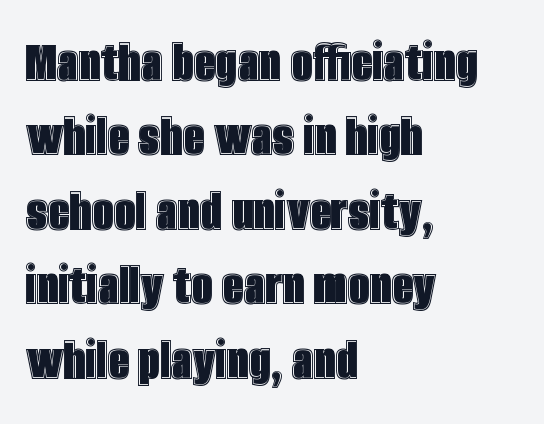
{"italic": "no", "width": "condensed", "x_height": "large", "monospaced": "no", "underline": "no", "align": "left", "line_spacing_ratio": 1.22, "letter_spacing": "normal", "letter_spacing_em": 0.0, "glyph_px": 61}
